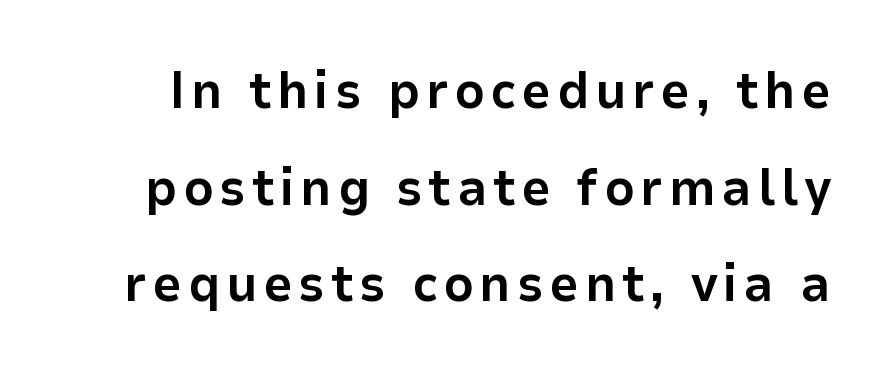
{"serif": "no", "italic": "no", "bold": "yes", "weight": "bold", "width": "normal", "stroke_contrast": "low", "x_height": "medium", "monospaced": "no", "underline": "no", "line_spacing_ratio": 1.86, "glyph_px": 52}
